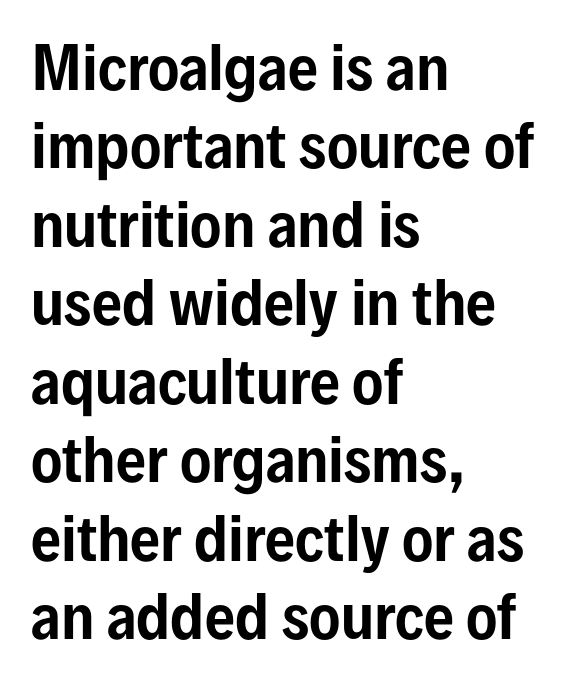
Unlike italic type, these characters show no tilt at all. A clean baseline with only descenders dipping below it. Quick note: interline space is typical. These lines are rendered in a variable-pitch font.
